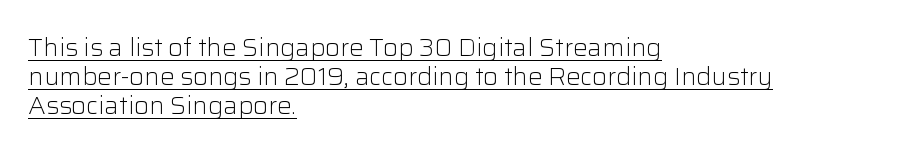
{"italic": "no", "bold": "no", "underline": "yes", "align": "left", "line_spacing_ratio": 1.2, "letter_spacing": "normal", "letter_spacing_em": 0.0, "glyph_px": 24}
